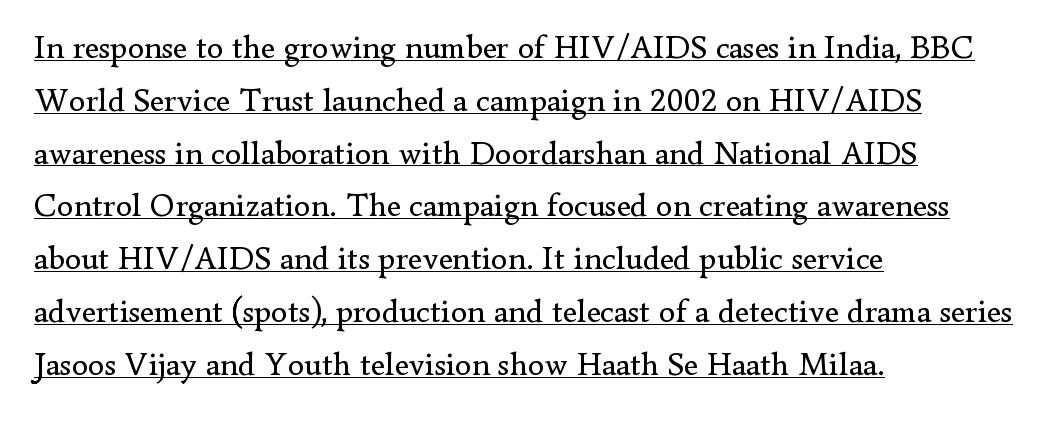
Q: Is the text bold? A: No.
Q: Is the text italic (slanted)? A: No, it is upright.
Q: Is the typeface a serif or a sans-serif typeface? A: Serif.
Q: Is the text underlined? A: Yes.
Q: How is the paragraph aligned? A: Left-aligned.
Q: Is the spacing between letters normal or unusually wide? A: Normal.
Q: Is the spacing between lines tight, normal or loose? A: Normal.
Q: Width (condensed, normal, or wide)? A: Normal.
Q: Stroke contrast? A: Low.
Q: x-height? A: Small.
Q: Monospaced? A: No.
